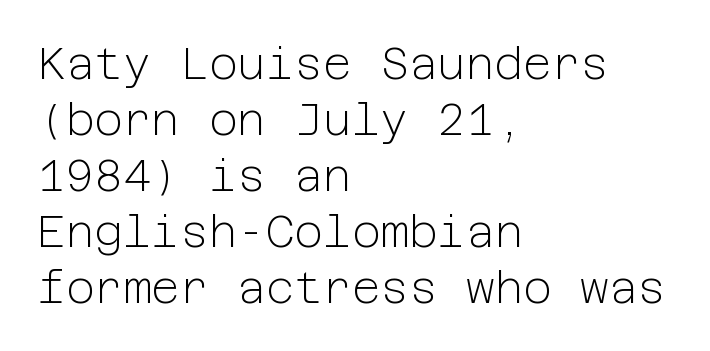
{"serif": "no", "italic": "no", "bold": "no", "weight": "light", "width": "normal", "stroke_contrast": "low", "x_height": "medium", "underline": "no", "align": "left", "line_spacing": "normal", "line_spacing_ratio": 1.27, "letter_spacing": "normal", "letter_spacing_em": 0.0, "glyph_px": 44}
